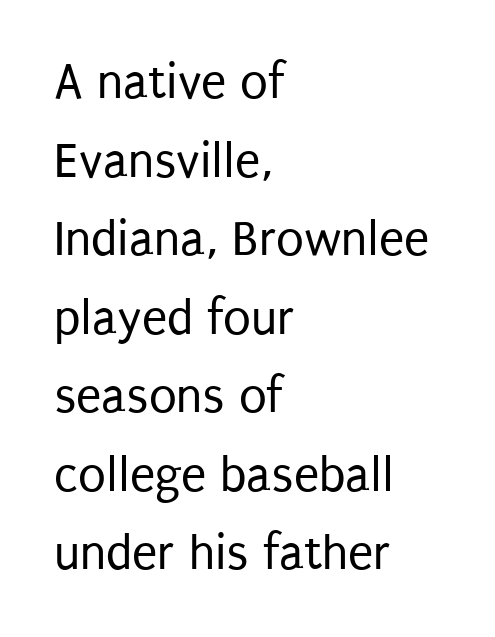
The image shows 51 px regular-weight, condensed sans-serif type, upright; set left-aligned, normal line spacing (1.54x), normal letter spacing, not underlined; low stroke contrast and a large x-height.
